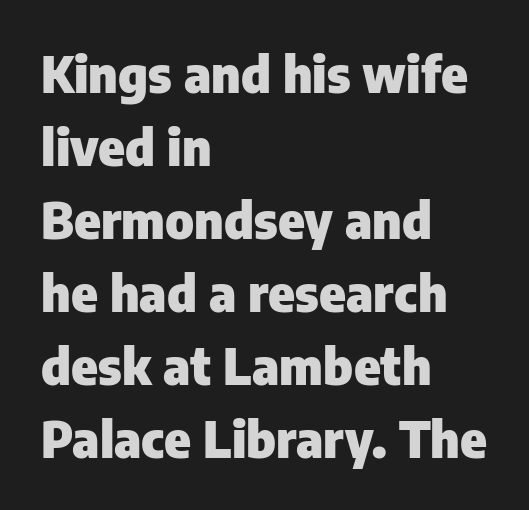
The image shows 50 px heavy sans-serif type, upright; set left-aligned, normal line spacing (1.46x), normal letter spacing, not underlined; low stroke contrast and a medium x-height.
